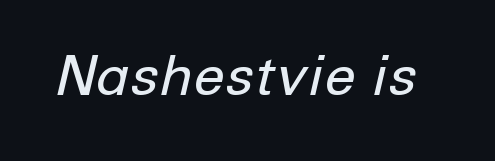
The image shows 56 px regular-weight type, italic (leaning right); set normal letter spacing, not underlined; low stroke contrast and a medium x-height.
